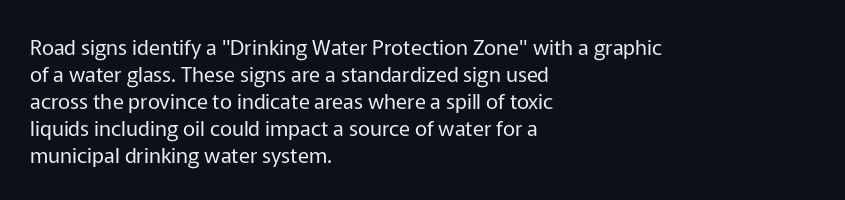
These lines keep a tight, regular rhythm from letter to letter. The rows are spaced the way most documents space them. Nothing heavy about these letters — not bold at all. A roman cut, with each character standing at attention. Check under the words: just untouched page. All the whitespace from short lines collects on the right.
